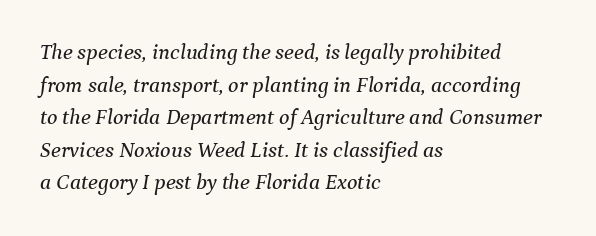
The image shows 22 px text type, italic (leaning right); set left-aligned, normal line spacing (1.48x), normal letter spacing, not underlined.
